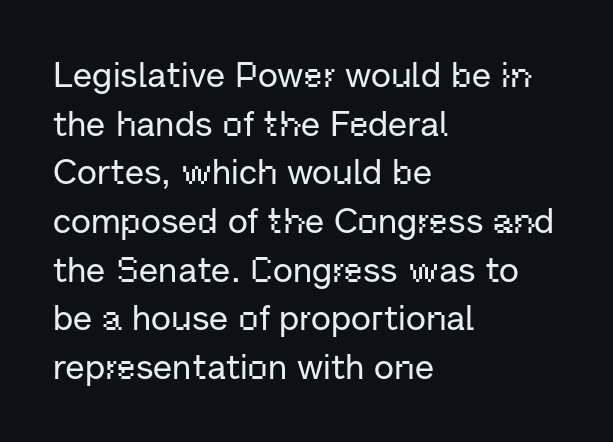
Q: Is the text italic (slanted)? A: No, it is upright.
Q: Is the typeface a serif or a sans-serif typeface? A: Sans-serif.
Q: Is the text underlined? A: No.
Q: How is the paragraph aligned? A: Left-aligned.
Q: Is the spacing between letters normal or unusually wide? A: Normal.
Q: Is the spacing between lines tight, normal or loose? A: Normal.
Q: Width (condensed, normal, or wide)? A: Normal.
Q: Stroke contrast? A: Low.
Q: x-height? A: Medium.
Q: Monospaced? A: No.
